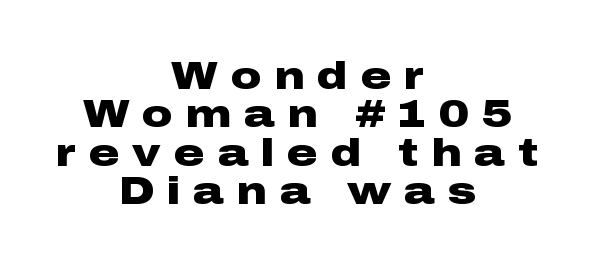
{"serif": "no", "italic": "no", "bold": "yes", "weight": "heavy", "width": "wide", "stroke_contrast": "low", "x_height": "medium", "monospaced": "no", "underline": "no", "align": "center", "line_spacing": "tight", "line_spacing_ratio": 1.01, "letter_spacing": "wide", "letter_spacing_em": 0.34, "glyph_px": 38}
